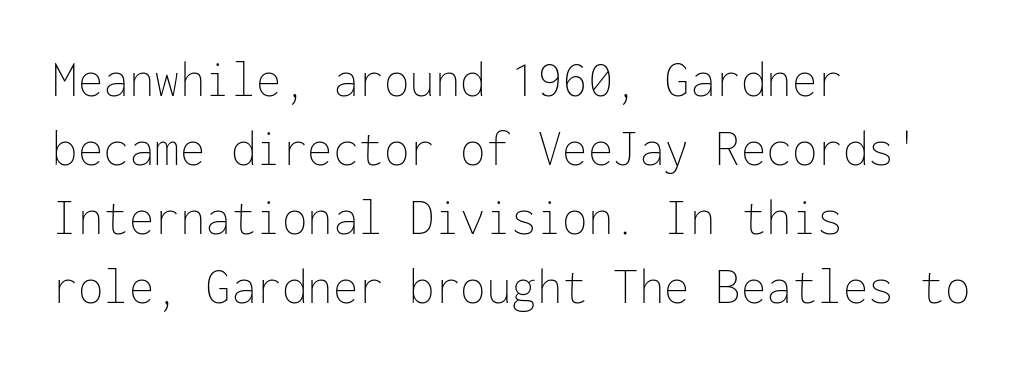
Teacher's note: observe the even left margin — that is flush-left alignment. Reading down the column, the eye jumps a familiar distance to each next line. Style check: upright. A bare baseline throughout the passage. Every character here occupies the same horizontal width, giving the sample a typewriter-like rhythm.
